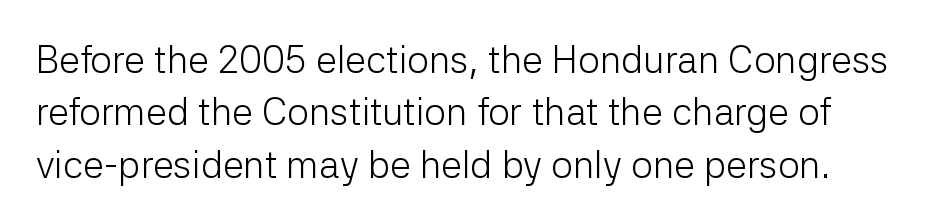
The image shows 38 px light sans-serif type, upright; set normal line spacing (1.38x), normal letter spacing, not underlined; low stroke contrast and a medium x-height.
